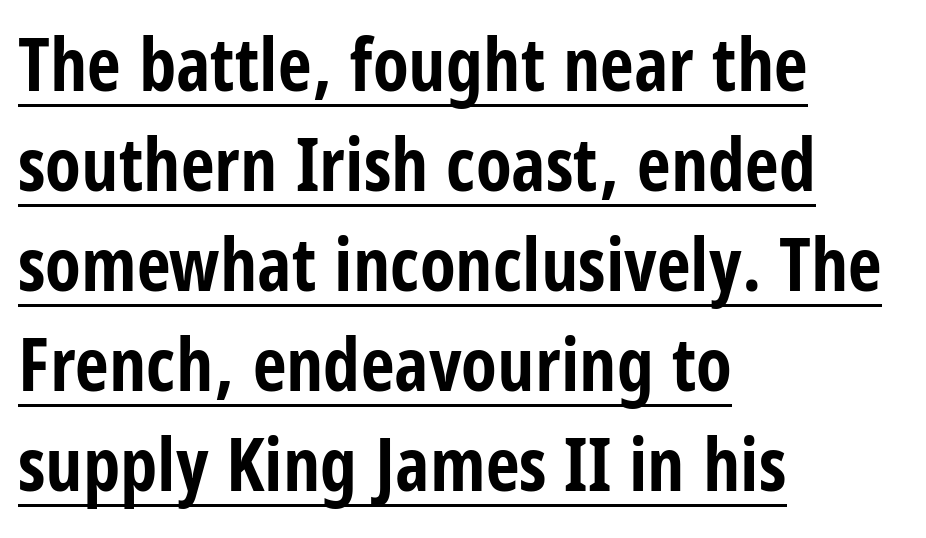
{"serif": "no", "italic": "no", "bold": "yes", "weight": "bold", "width": "condensed", "stroke_contrast": "low", "x_height": "large", "monospaced": "no", "underline": "yes", "align": "left", "line_spacing": "normal", "line_spacing_ratio": 1.35, "letter_spacing": "normal", "letter_spacing_em": 0.0, "glyph_px": 74}
